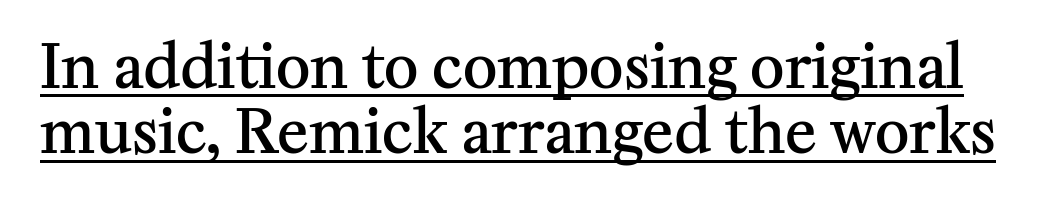
Q: Is the text bold? A: Semi-bold.
Q: Is the text italic (slanted)? A: No, it is upright.
Q: Is the typeface a serif or a sans-serif typeface? A: Serif.
Q: Is the text underlined? A: Yes.
Q: Is the spacing between letters normal or unusually wide? A: Normal.
Q: Is the spacing between lines tight, normal or loose? A: Tight.
Q: Width (condensed, normal, or wide)? A: Normal.
Q: Stroke contrast? A: Medium.
Q: x-height? A: Medium.
Q: Monospaced? A: No.
